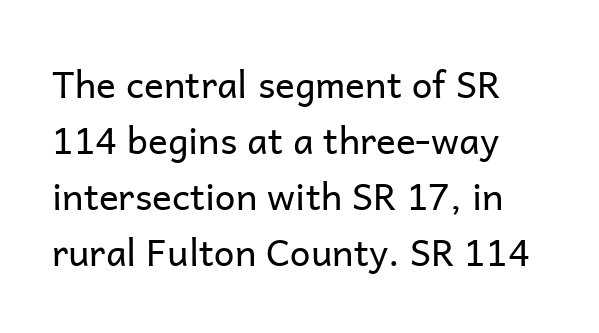
The image shows 37 px regular-weight sans-serif type, upright; set normal line spacing (1.51x), normal letter spacing, not underlined; low stroke contrast and a medium x-height.
